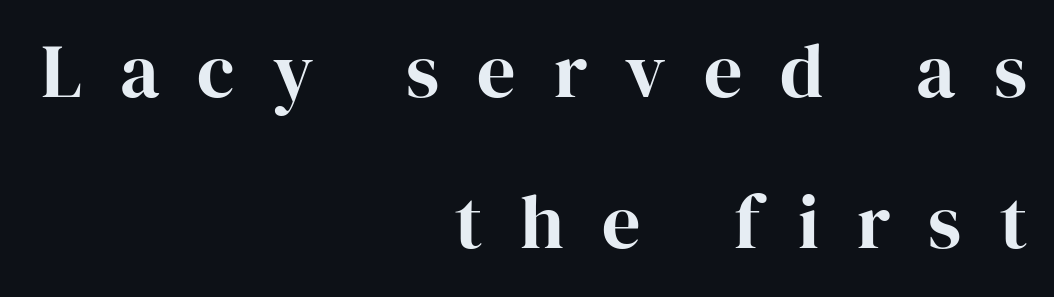
The image shows 76 px serif type, upright; set right-aligned, loose line spacing (1.99x), unusually wide letter spacing (+0.5 em), not underlined; high stroke contrast and a medium x-height.
